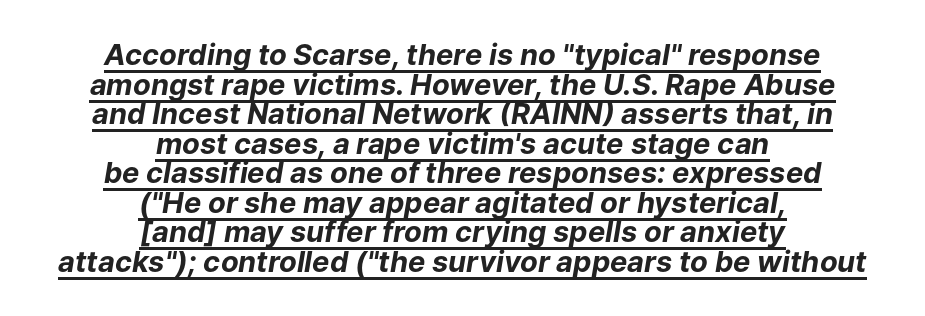
The image shows 29 px bold type, italic (leaning right); set centered, tight line spacing (1.02x), normal letter spacing, underlined; low stroke contrast and a medium x-height.
